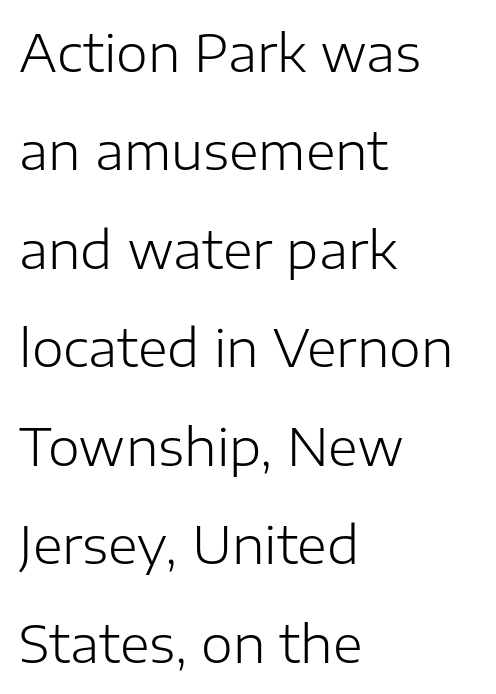
Q: Is the text bold? A: No.
Q: Is the text italic (slanted)? A: No, it is upright.
Q: Is the typeface a serif or a sans-serif typeface? A: Sans-serif.
Q: Is the text underlined? A: No.
Q: How is the paragraph aligned? A: Left-aligned.
Q: Is the spacing between letters normal or unusually wide? A: Normal.
Q: Is the spacing between lines tight, normal or loose? A: Loose.
Q: Width (condensed, normal, or wide)? A: Normal.
Q: Stroke contrast? A: Low.
Q: x-height? A: Medium.
Q: Monospaced? A: No.
